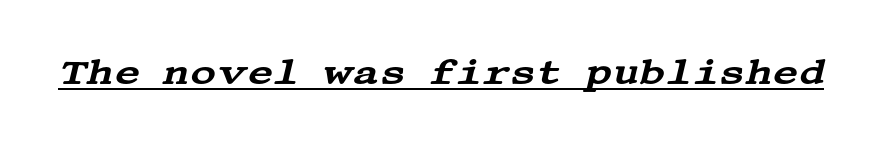
Q: Is the text italic (slanted)? A: Yes, it leans right by about 13 degrees.
Q: Is the typeface a serif or a sans-serif typeface? A: Serif.
Q: Is the text underlined? A: Yes.
Q: Is the spacing between letters normal or unusually wide? A: Normal.
Q: Width (condensed, normal, or wide)? A: Wide.
Q: Stroke contrast? A: Medium.
Q: x-height? A: Large.
